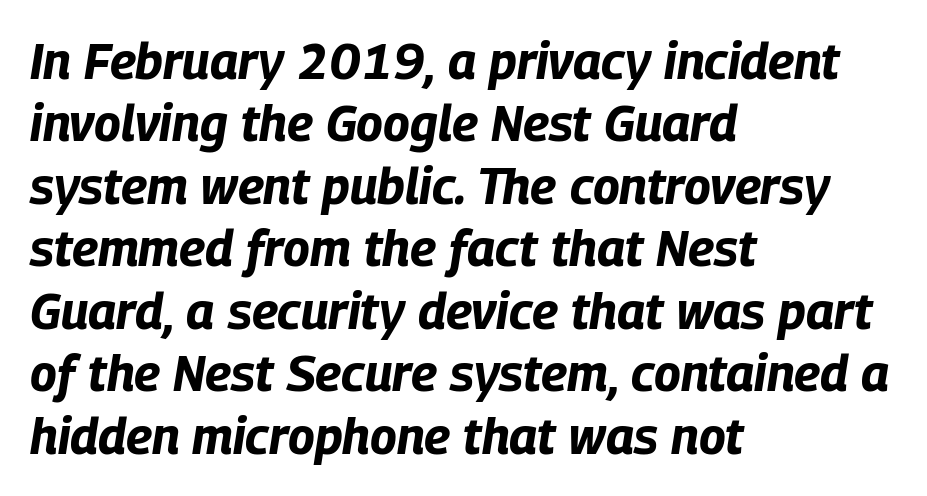
Q: Is the text bold? A: Yes.
Q: Is the text italic (slanted)? A: Yes, it leans right by about 9 degrees.
Q: Is the text underlined? A: No.
Q: How is the paragraph aligned? A: Left-aligned.
Q: Is the spacing between letters normal or unusually wide? A: Normal.
Q: Is the spacing between lines tight, normal or loose? A: Normal.
Q: Width (condensed, normal, or wide)? A: Condensed.
Q: Stroke contrast? A: Low.
Q: x-height? A: Large.
Q: Monospaced? A: No.
